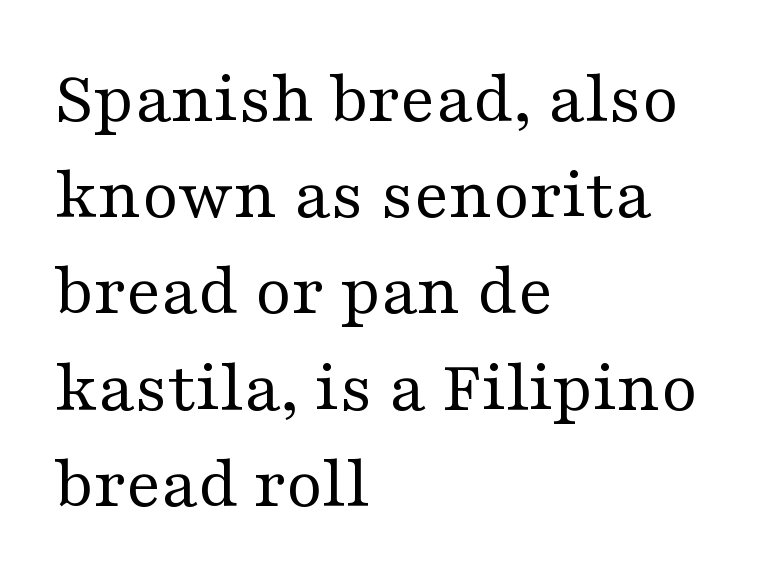
{"serif": "yes", "italic": "no", "bold": "no", "weight": "regular", "width": "wide", "stroke_contrast": "medium", "x_height": "medium", "monospaced": "no", "underline": "no", "align": "left", "line_spacing": "normal", "line_spacing_ratio": 1.3, "letter_spacing": "normal", "letter_spacing_em": 0.0, "glyph_px": 74}
